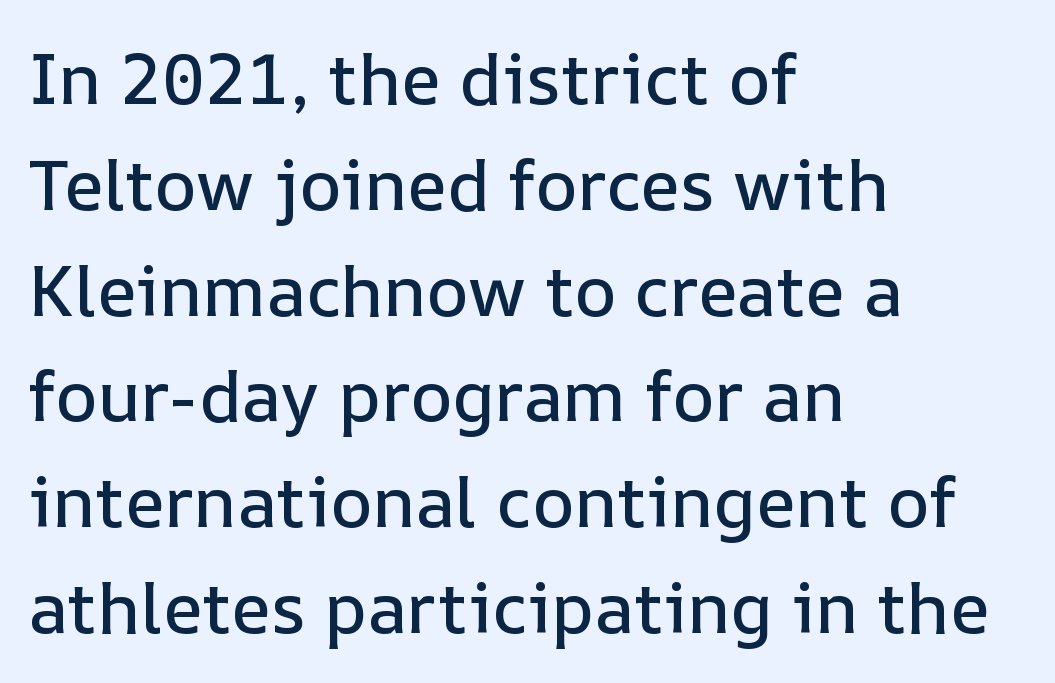
Q: Is the text italic (slanted)? A: No, it is upright.
Q: Is the text underlined? A: No.
Q: How is the paragraph aligned? A: Left-aligned.
Q: Is the spacing between letters normal or unusually wide? A: Normal.
Q: Is the spacing between lines tight, normal or loose? A: Normal.
Q: Width (condensed, normal, or wide)? A: Normal.
Q: Stroke contrast? A: Low.
Q: x-height? A: Medium.
Q: Monospaced? A: No.
